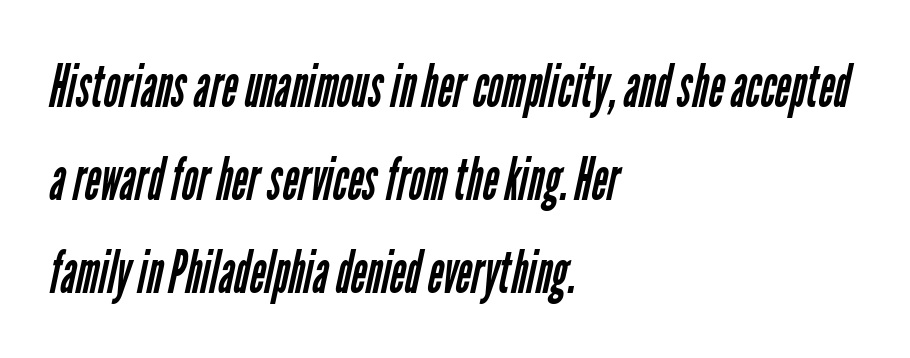
Q: Is the text bold? A: No.
Q: Is the typeface a serif or a sans-serif typeface? A: Sans-serif.
Q: Is the text underlined? A: No.
Q: How is the paragraph aligned? A: Left-aligned.
Q: Is the spacing between letters normal or unusually wide? A: Normal.
Q: Is the spacing between lines tight, normal or loose? A: Normal.
Q: Width (condensed, normal, or wide)? A: Condensed.
Q: Stroke contrast? A: Low.
Q: x-height? A: Medium.
Q: Monospaced? A: No.
